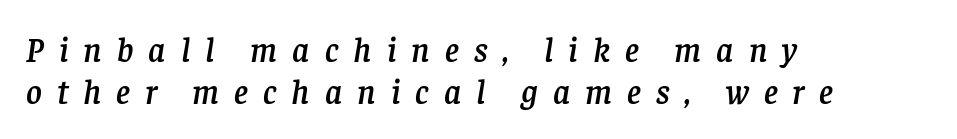
Q: Is the text italic (slanted)? A: Yes, it leans right by about 8 degrees.
Q: Is the typeface a serif or a sans-serif typeface? A: Serif.
Q: Is the text underlined? A: No.
Q: How is the paragraph aligned? A: Left-aligned.
Q: Is the spacing between letters normal or unusually wide? A: Unusually wide.
Q: Width (condensed, normal, or wide)? A: Normal.
Q: Stroke contrast? A: Low.
Q: x-height? A: Large.
Q: Monospaced? A: No.
